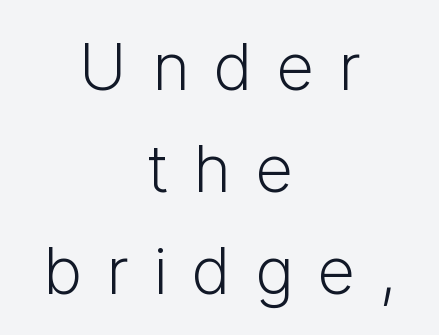
The image shows 65 px light sans-serif type, upright; set centered, normal line spacing (1.57x), unusually wide letter spacing (+0.37 em), not underlined; low stroke contrast and a medium x-height.
